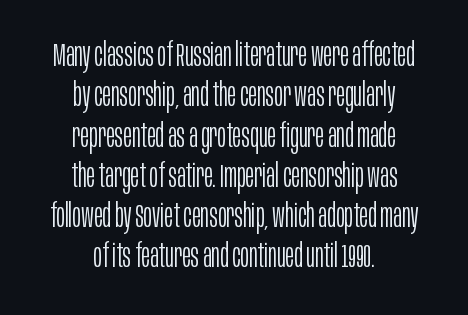
{"serif": "no", "italic": "no", "bold": "no", "weight": "light", "width": "condensed", "stroke_contrast": "low", "x_height": "large", "monospaced": "no", "underline": "no", "align": "center", "line_spacing_ratio": 1.22, "letter_spacing": "normal", "letter_spacing_em": 0.0, "glyph_px": 33}
